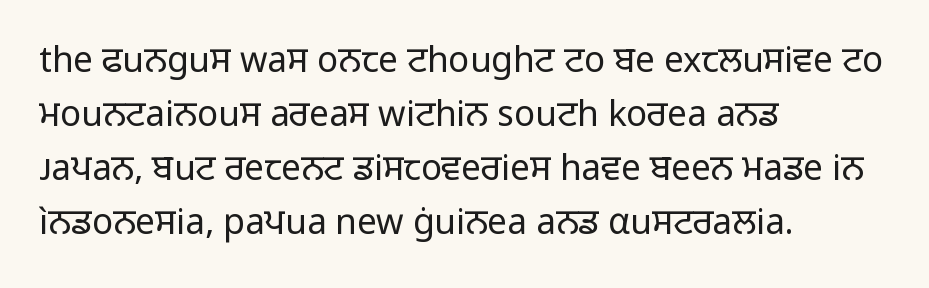
The glyphs are unaccompanied by any horizontal stroke below them. Regarding serifs, this sample does without them. The designer left line spacing at the default. What stands out about the letter spacing? Nothing — it is the standard amount. Each letter keeps its own natural width here, so spacing adapts to shape. These lines stack with their left ends in a neat column.
